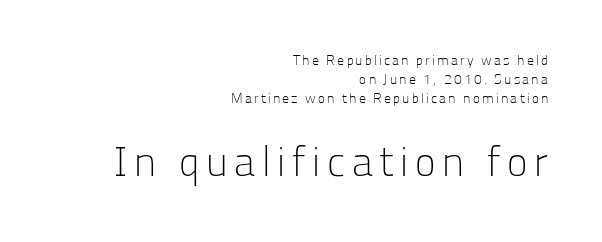
Plain, unruled lines of type. The designer left line spacing at the default. Letters have the restrained weight of plain body copy at most. Note: no serifs on the glyphs. Character widths vary here, with narrow letters taking less room than wide ones. The text block is weighted toward the right margin, trailing off unevenly leftward.
